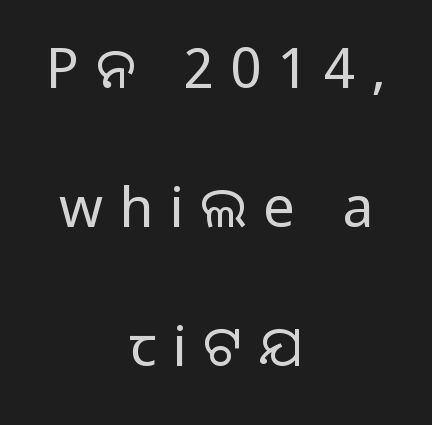
{"serif": "no", "italic": "no", "bold": "no", "weight": "regular", "width": "normal", "stroke_contrast": "low", "x_height": "large", "monospaced": "no", "underline": "no", "align": "center", "line_spacing": "loose", "line_spacing_ratio": 2.48, "letter_spacing": "wide", "letter_spacing_em": 0.29, "glyph_px": 56}
